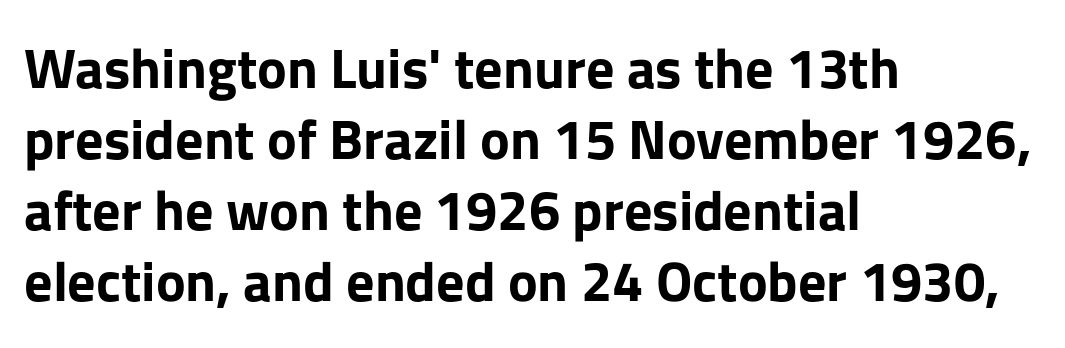
The tracking reads as untouched default to a designer's eye. Check under the words: just untouched page. Unlike italic type, these characters show no tilt at all. Horizontally, the lines are justified to the leading edge only. Students, observe: this is what conventionally led text looks like.
